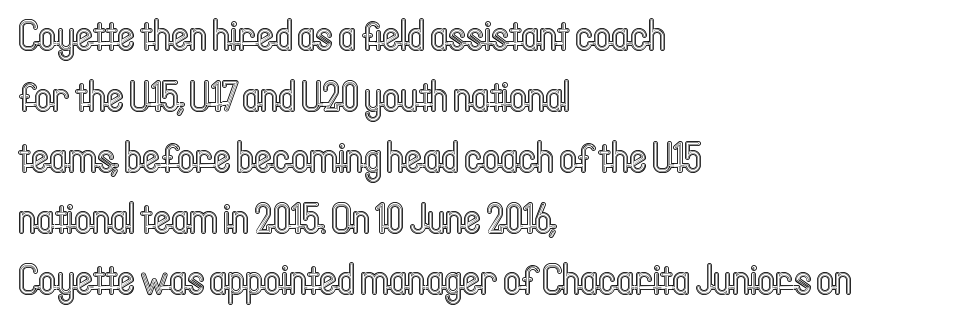
Q: Is the text italic (slanted)? A: No, it is upright.
Q: Is the text underlined? A: No.
Q: How is the paragraph aligned? A: Left-aligned.
Q: Is the spacing between letters normal or unusually wide? A: Normal.
Q: Is the spacing between lines tight, normal or loose? A: Normal.
Q: Width (condensed, normal, or wide)? A: Condensed.
Q: x-height? A: Medium.
Q: Monospaced? A: No.
